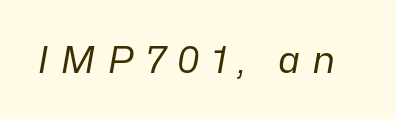
The image shows 37 px regular-weight type, italic (leaning right); set unusually wide letter spacing (+0.3 em), not underlined; low stroke contrast and a medium x-height.
